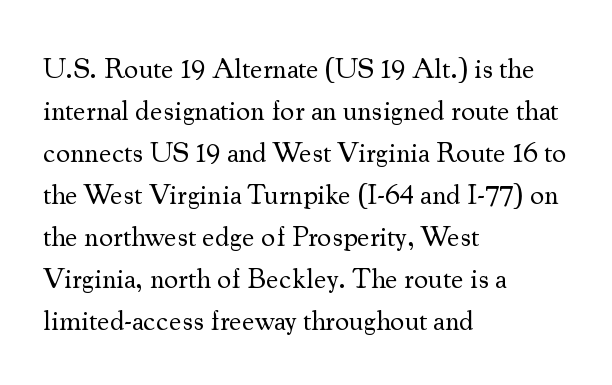
The image shows 28 px regular-weight serif type, upright; set left-aligned, normal line spacing (1.5x), normal letter spacing, not underlined; medium stroke contrast and a small x-height.
